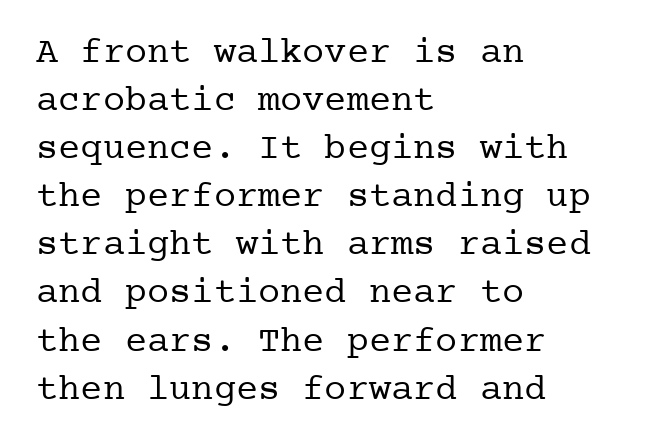
{"serif": "yes", "italic": "no", "bold": "no", "weight": "regular", "width": "normal", "stroke_contrast": "low", "x_height": "medium", "underline": "no", "align": "left", "line_spacing": "normal", "line_spacing_ratio": 1.3, "letter_spacing": "normal", "letter_spacing_em": 0.0, "glyph_px": 37}
